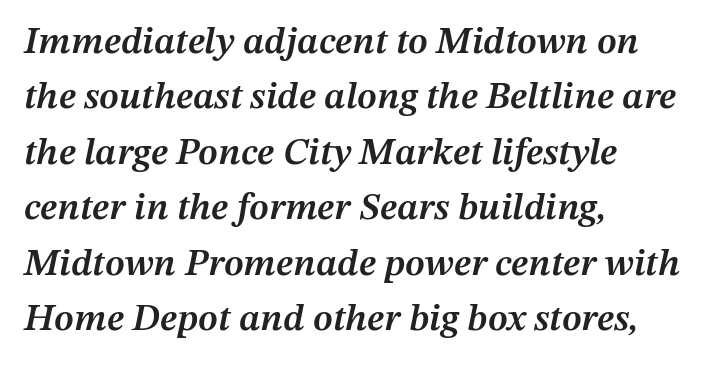
The image shows 38 px semibold type, italic (leaning right); set left-aligned, normal line spacing (1.46x), normal letter spacing, not underlined; medium stroke contrast and a medium x-height.
